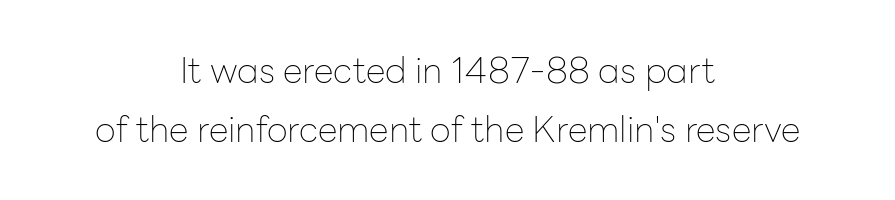
The image shows 36 px thin sans-serif type, upright; set centered, normal line spacing (1.64x), normal letter spacing, not underlined; low stroke contrast and a medium x-height.
